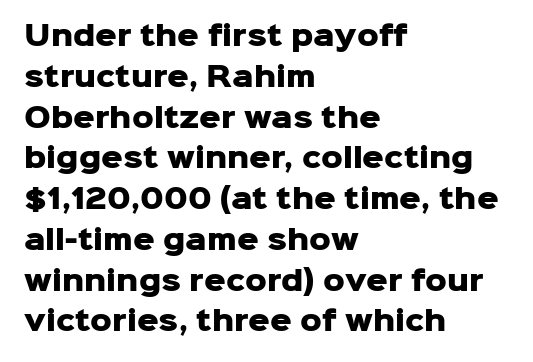
The image shows 27 px bold type, upright; set left-aligned, normal line spacing (1.51x), normal letter spacing, not underlined.
